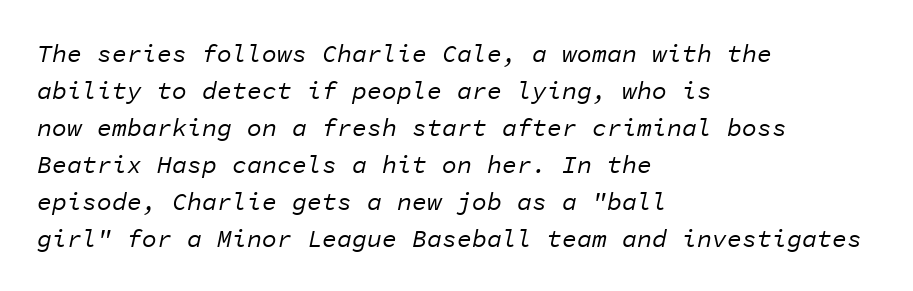
{"italic": "yes", "lean": "right", "slant_degrees": 11, "bold": "no", "underline": "no", "align": "left", "line_spacing": "normal", "line_spacing_ratio": 1.48, "letter_spacing": "normal", "letter_spacing_em": 0.0, "glyph_px": 25}
